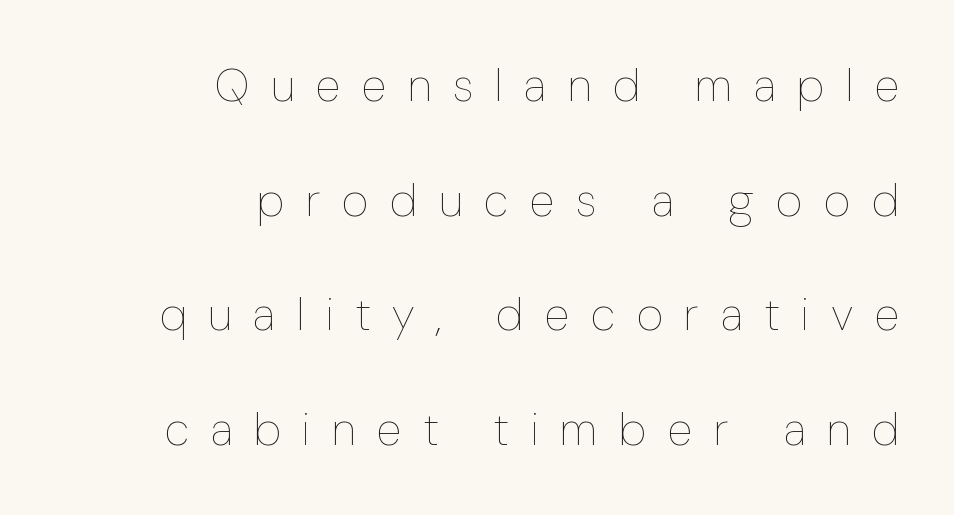
Q: Is the text bold? A: No.
Q: Is the text italic (slanted)? A: No, it is upright.
Q: Is the text underlined? A: No.
Q: How is the paragraph aligned? A: Right-aligned.
Q: Is the spacing between letters normal or unusually wide? A: Unusually wide.
Q: Is the spacing between lines tight, normal or loose? A: Loose.
Q: Width (condensed, normal, or wide)? A: Condensed.
Q: Stroke contrast? A: Low.
Q: x-height? A: Medium.
Q: Monospaced? A: No.
